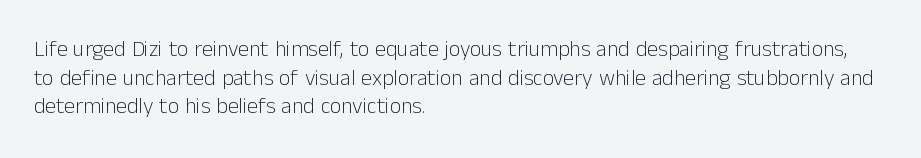
The image shows 22 px text type, upright; set left-aligned, normal line spacing (1.3x), normal letter spacing, not underlined.
